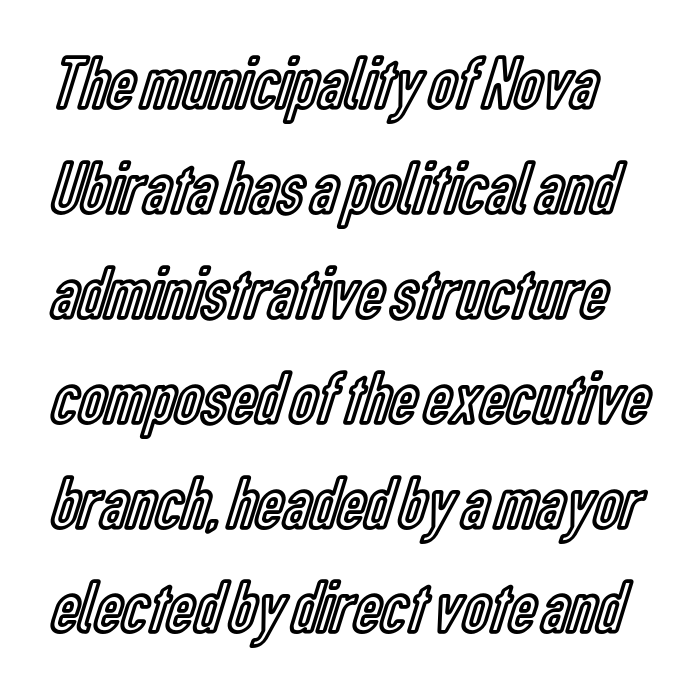
Q: Is the text italic (slanted)? A: Yes.
Q: Is the text underlined? A: No.
Q: Is the spacing between letters normal or unusually wide? A: Normal.
Q: Is the spacing between lines tight, normal or loose? A: Normal.
Q: Width (condensed, normal, or wide)? A: Condensed.
Q: x-height? A: Medium.
Q: Monospaced? A: No.
